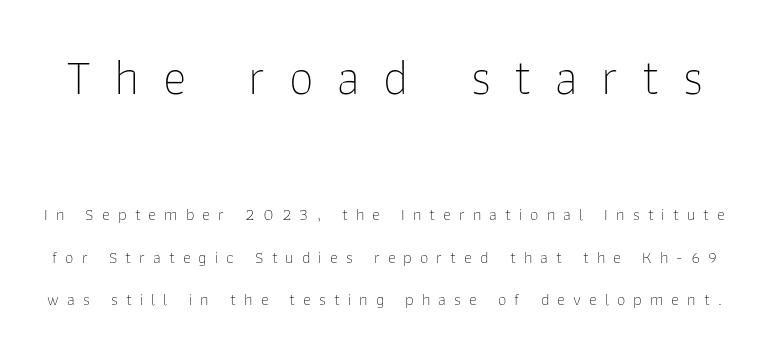
The image shows 50 px thin sans-serif type, upright; set loose line spacing (2.49x), unusually wide letter spacing (+0.47 em), not underlined; the first (top) block is 2.94x larger; low stroke contrast and a medium x-height.
